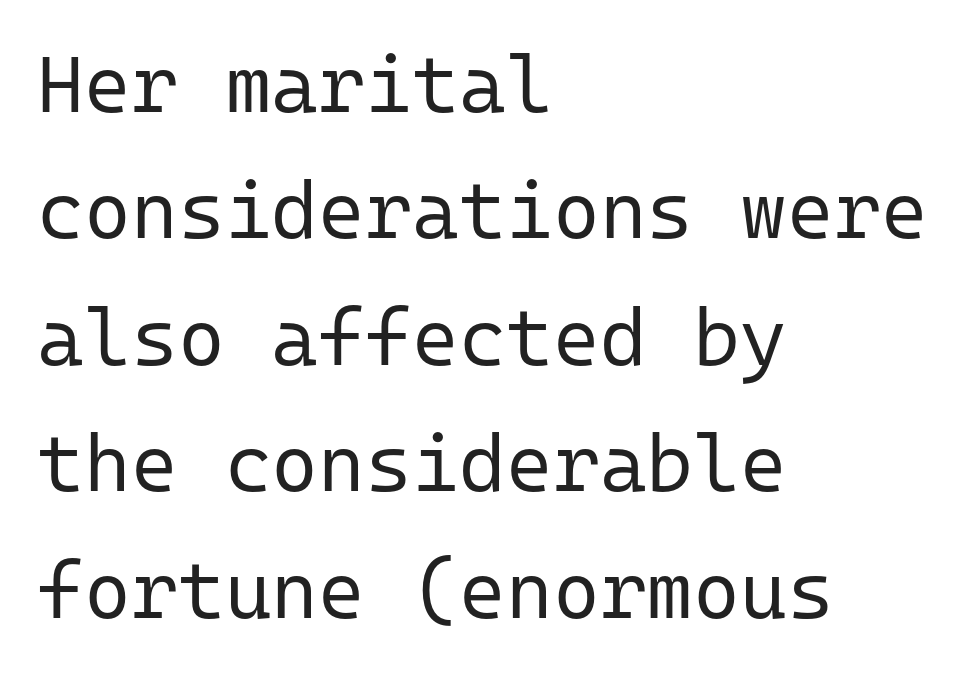
This sample uses a sans-serif face. Words float on clear page, feet unadorned. A typesetter would mark this as roman, not italic. Horizontal bands of white between lines are of average thickness. Layout note: lines flush left. Ink coverage per letter is moderate at most.
